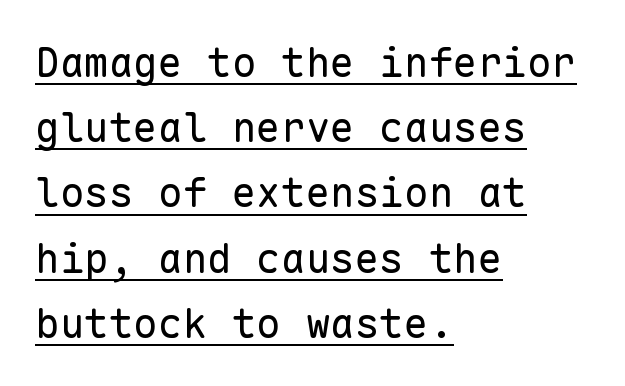
{"serif": "no", "italic": "no", "bold": "no", "weight": "regular", "width": "normal", "stroke_contrast": "low", "x_height": "medium", "monospaced": "yes", "underline": "yes", "align": "left", "line_spacing": "normal", "line_spacing_ratio": 1.59, "letter_spacing": "normal", "letter_spacing_em": 0.0, "glyph_px": 41}
